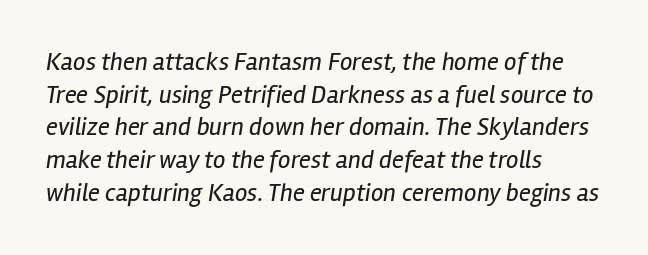
The image shows 25 px text type, italic (leaning right); set left-aligned, normal line spacing (1.31x), normal letter spacing, not underlined.
